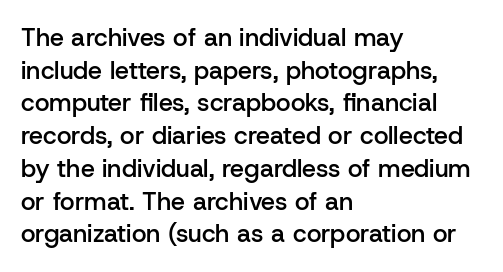
The image shows 25 px text type, upright; set left-aligned, normal line spacing (1.31x), normal letter spacing, not underlined.
